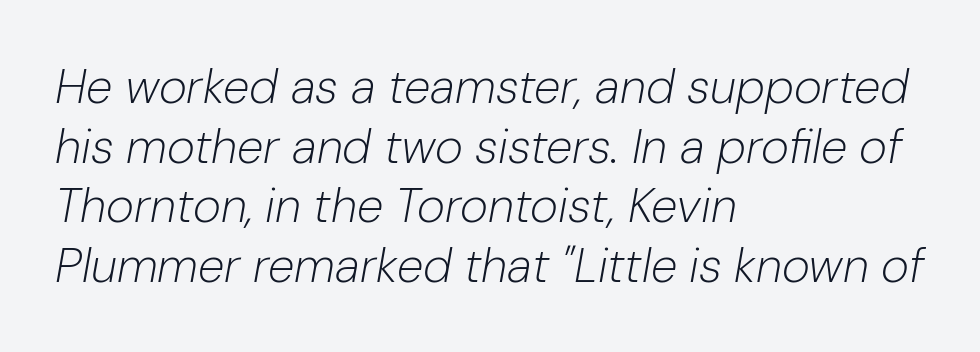
The image shows 48 px light type, italic (leaning right); set left-aligned, line spacing 1.24x, normal letter spacing, not underlined; low stroke contrast and a medium x-height.
